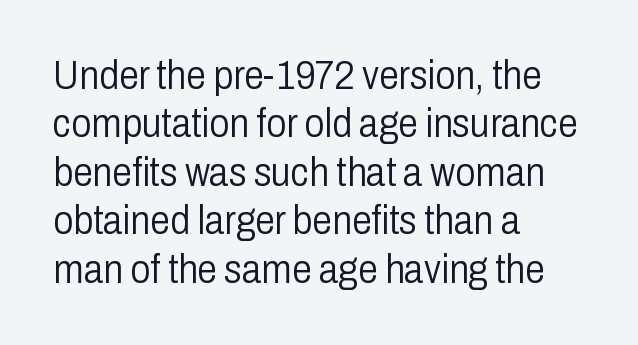
{"serif": "no", "italic": "no", "bold": "no", "weight": "light", "width": "condensed", "stroke_contrast": "low", "x_height": "medium", "monospaced": "no", "underline": "no", "align": "left", "line_spacing_ratio": 1.21, "letter_spacing": "normal", "letter_spacing_em": 0.0, "glyph_px": 40}
